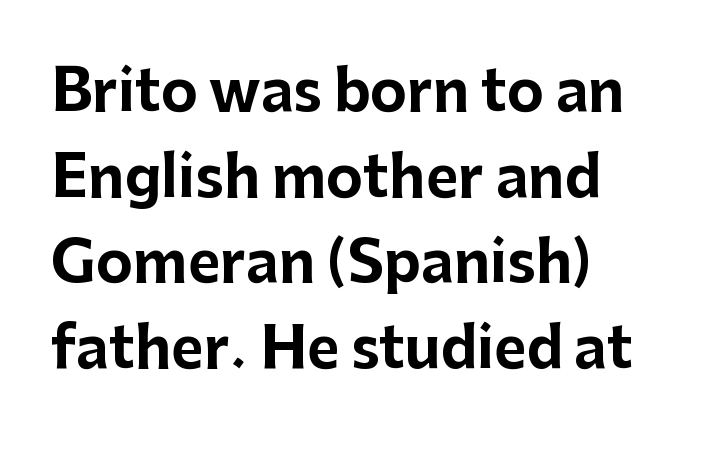
{"serif": "no", "italic": "no", "bold": "yes", "weight": "bold", "width": "normal", "stroke_contrast": "low", "x_height": "medium", "monospaced": "no", "underline": "no", "align": "left", "line_spacing": "normal", "line_spacing_ratio": 1.53, "letter_spacing": "normal", "letter_spacing_em": 0.0, "glyph_px": 56}
